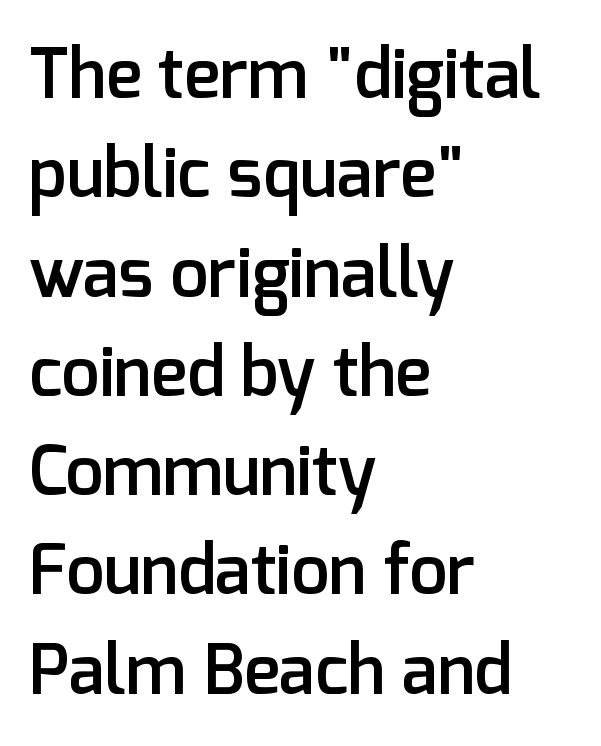
These lines are rendered in a variable-pitch font. Line starts are locked; line ends wander. The specimen omits any rule beneath the text block's lines. Does extra space separate the letters? No, they use regular spacing.
